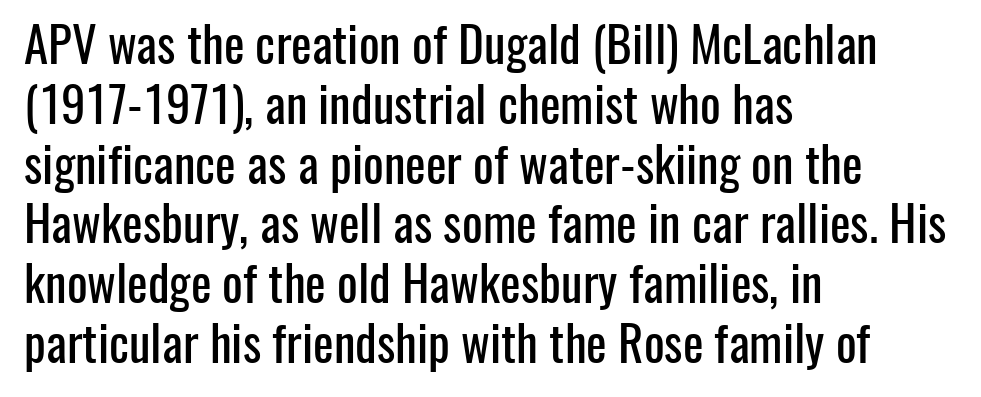
Q: Is the text italic (slanted)? A: No, it is upright.
Q: Is the typeface a serif or a sans-serif typeface? A: Sans-serif.
Q: Is the text underlined? A: No.
Q: How is the paragraph aligned? A: Left-aligned.
Q: Is the spacing between letters normal or unusually wide? A: Normal.
Q: Width (condensed, normal, or wide)? A: Condensed.
Q: Stroke contrast? A: Low.
Q: x-height? A: Medium.
Q: Monospaced? A: No.
